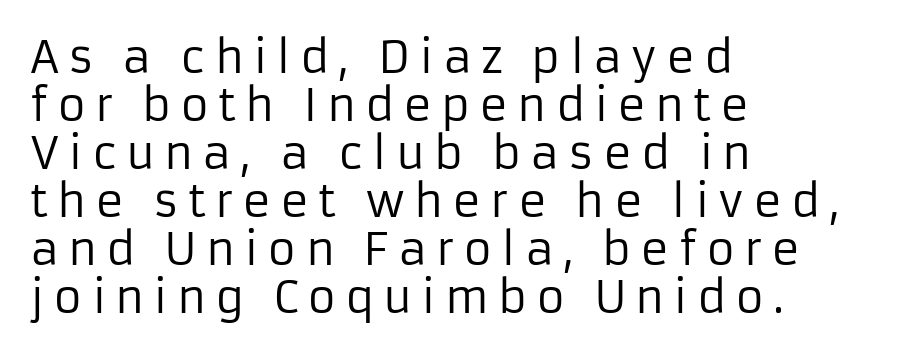
Unlike a traditional serif, this face leaves its strokes unadorned. Here the designer chose a conventional face with non-uniform glyph widths. The passage is arranged the way most books set body copy — flush left. The line texture is sparse and dotted thanks to wide tracking.
